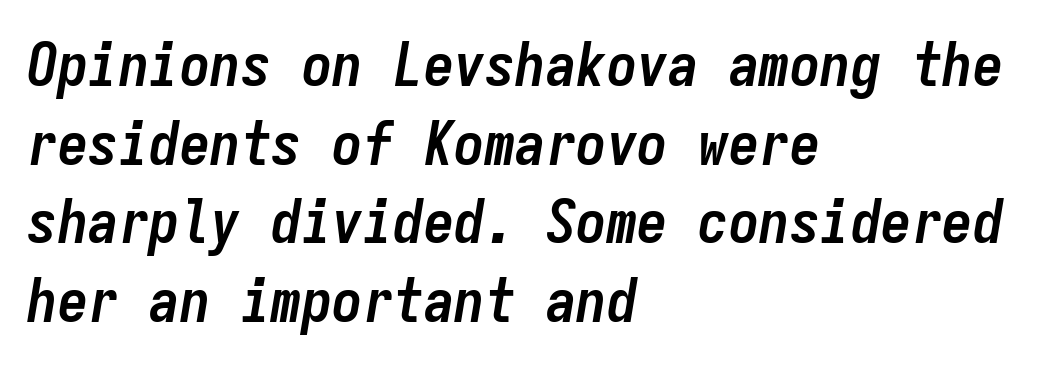
The image shows 61 px semibold, condensed type, italic (leaning right), monospaced; set left-aligned, normal line spacing (1.29x), normal letter spacing, not underlined; low stroke contrast and a medium x-height.
